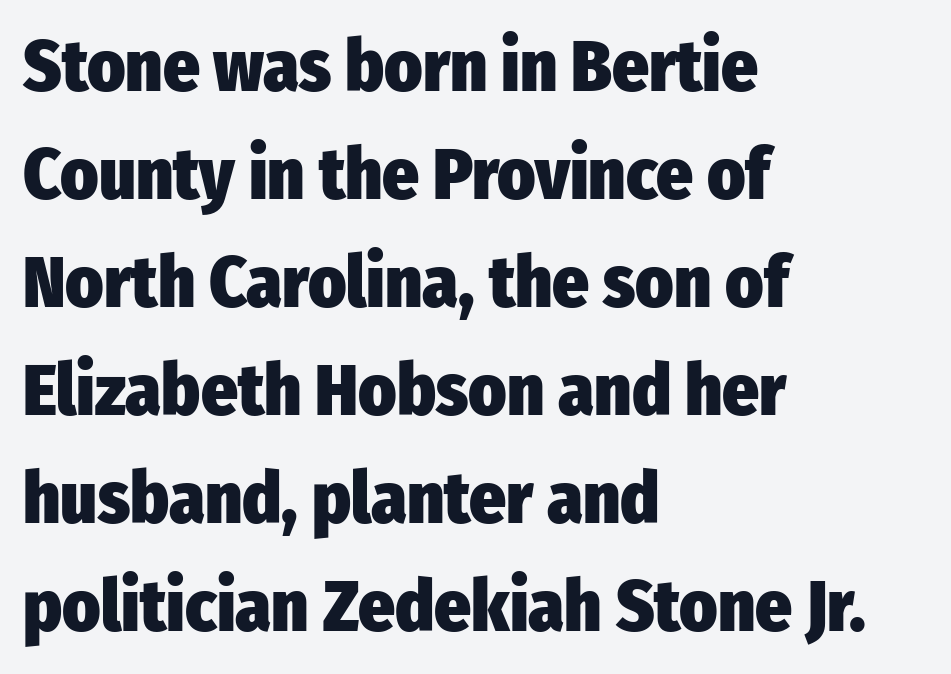
{"serif": "no", "italic": "no", "bold": "yes", "weight": "heavy", "width": "condensed", "stroke_contrast": "low", "x_height": "medium", "monospaced": "no", "underline": "no", "align": "left", "line_spacing": "normal", "line_spacing_ratio": 1.5, "letter_spacing": "normal", "letter_spacing_em": 0.0, "glyph_px": 72}
